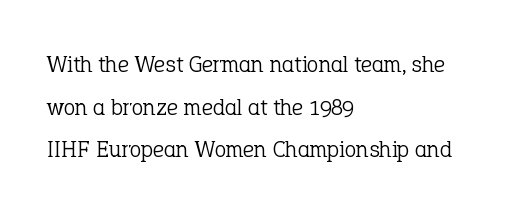
The image shows 24 px text type, upright; set left-aligned, line spacing 1.78x, normal letter spacing, not underlined.
